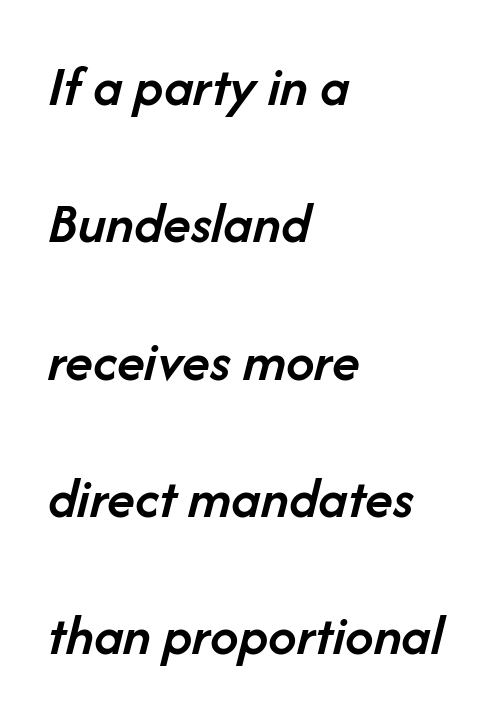
{"italic": "yes", "lean": "right", "slant_degrees": 14, "bold": "semi", "weight": "semibold", "width": "normal", "stroke_contrast": "low", "x_height": "medium", "monospaced": "no", "underline": "no", "align": "left", "line_spacing": "loose", "line_spacing_ratio": 2.41, "letter_spacing": "normal", "letter_spacing_em": 0.0, "glyph_px": 57}
